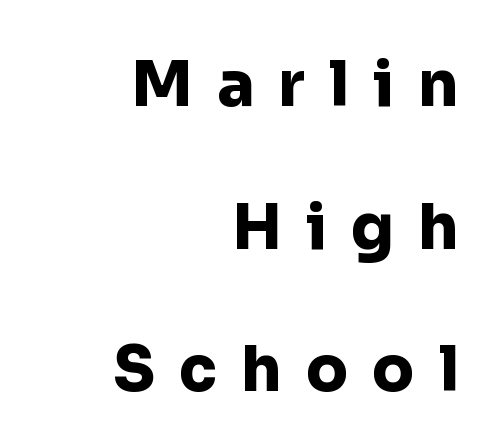
The image shows 62 px heavy sans-serif type, upright; set right-aligned, loose line spacing (2.3x), unusually wide letter spacing (+0.39 em), not underlined; low stroke contrast and a medium x-height.
